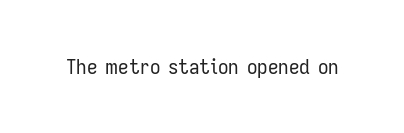
Q: Is the text bold? A: No.
Q: Is the text italic (slanted)? A: No, it is upright.
Q: Is the text underlined? A: No.
Q: Is the spacing between letters normal or unusually wide? A: Normal.
